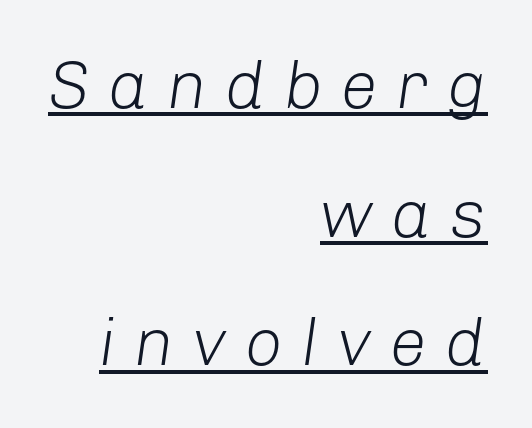
The image shows 67 px light type, italic (leaning right); set right-aligned, loose line spacing (1.92x), unusually wide letter spacing (+0.27 em), underlined; low stroke contrast and a medium x-height.
